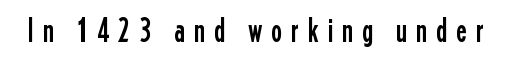
The image shows 33 px condensed sans-serif type, upright; set unusually wide letter spacing (+0.27 em), not underlined; low stroke contrast and a medium x-height.
